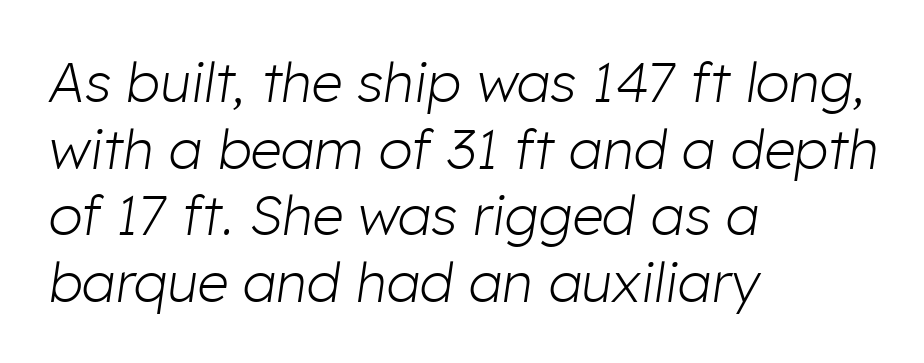
Do the characters align in a grid? No, the font is proportional. Check the space under the baseline: it is left empty. Does the copy run flush right? No — it runs flush left. Compared with a typical body face, this is equally light or lighter still. Inter-character spacing is left at the font's built-in metrics.
